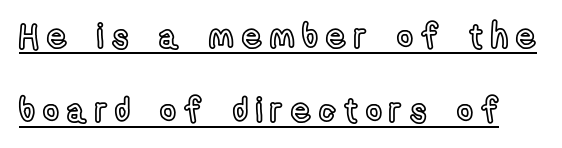
Q: Is the text italic (slanted)? A: No, it is upright.
Q: Is the text underlined? A: Yes.
Q: Is the spacing between letters normal or unusually wide? A: Unusually wide.
Q: Is the spacing between lines tight, normal or loose? A: Loose.
Q: Width (condensed, normal, or wide)? A: Condensed.
Q: x-height? A: Medium.
Q: Monospaced? A: No.
